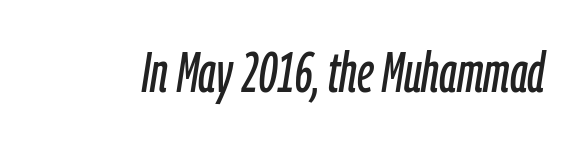
Caption: standard tracking, unaltered. Quick note: underline off. Tall strokes in this sample are angled rather than plumb. Proportional: the letters do not fall into vertical columns.
